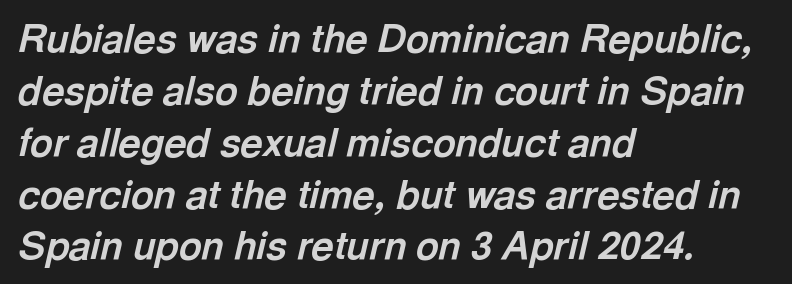
{"italic": "yes", "lean": "right", "slant_degrees": 13, "bold": "yes", "weight": "bold", "width": "normal", "x_height": "medium", "monospaced": "no", "underline": "no", "align": "left", "line_spacing": "normal", "line_spacing_ratio": 1.33, "letter_spacing": "normal", "letter_spacing_em": 0.0, "glyph_px": 39}
